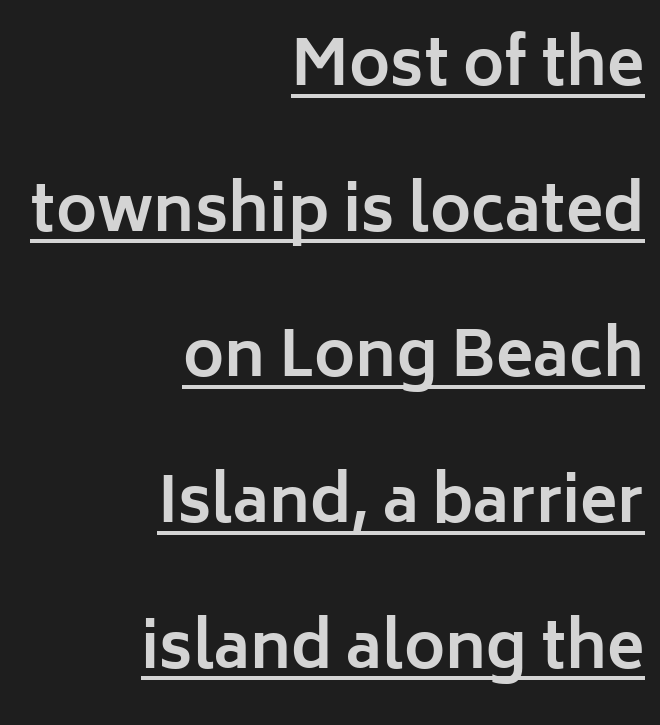
The image shows 62 px bold sans-serif type, upright; set right-aligned, loose line spacing (2.35x), normal letter spacing, underlined; low stroke contrast and a medium x-height.
